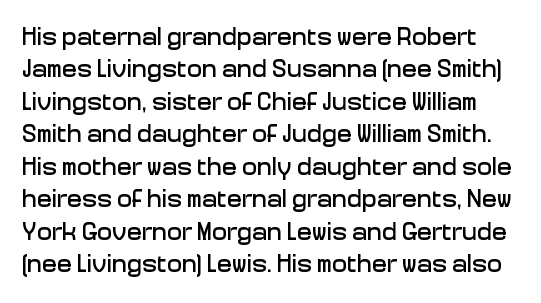
Unmarked baselines from the first word to the last. Quick note: not italic, upright. Each new line begins a customary step beneath the previous one. The rendering keeps characters at their native spacing.
